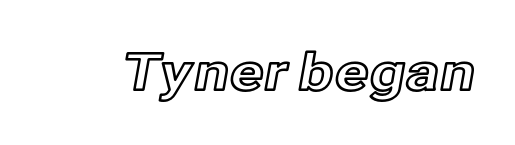
Q: Is the text italic (slanted)? A: Yes.
Q: Is the text underlined? A: No.
Q: Is the spacing between letters normal or unusually wide? A: Normal.
Q: Width (condensed, normal, or wide)? A: Normal.
Q: x-height? A: Medium.
Q: Monospaced? A: No.
